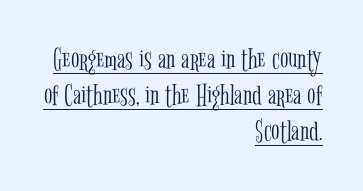
Q: Is the text bold? A: No.
Q: Is the text italic (slanted)? A: No, it is upright.
Q: Is the typeface a serif or a sans-serif typeface? A: Serif.
Q: Is the text underlined? A: Yes.
Q: How is the paragraph aligned? A: Right-aligned.
Q: Is the spacing between letters normal or unusually wide? A: Normal.
Q: Width (condensed, normal, or wide)? A: Condensed.
Q: Stroke contrast? A: Low.
Q: x-height? A: Medium.
Q: Monospaced? A: No.
